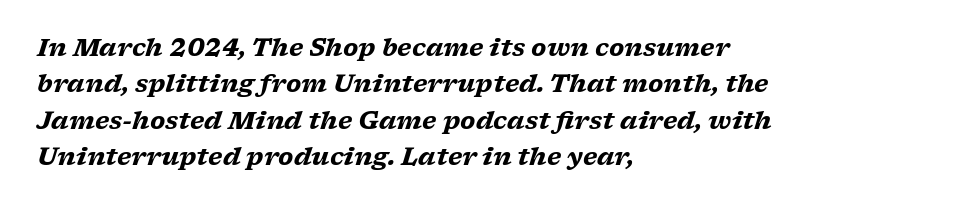
The image shows 24 px bold type, italic (leaning right); set left-aligned, normal line spacing (1.52x), normal letter spacing, not underlined.
